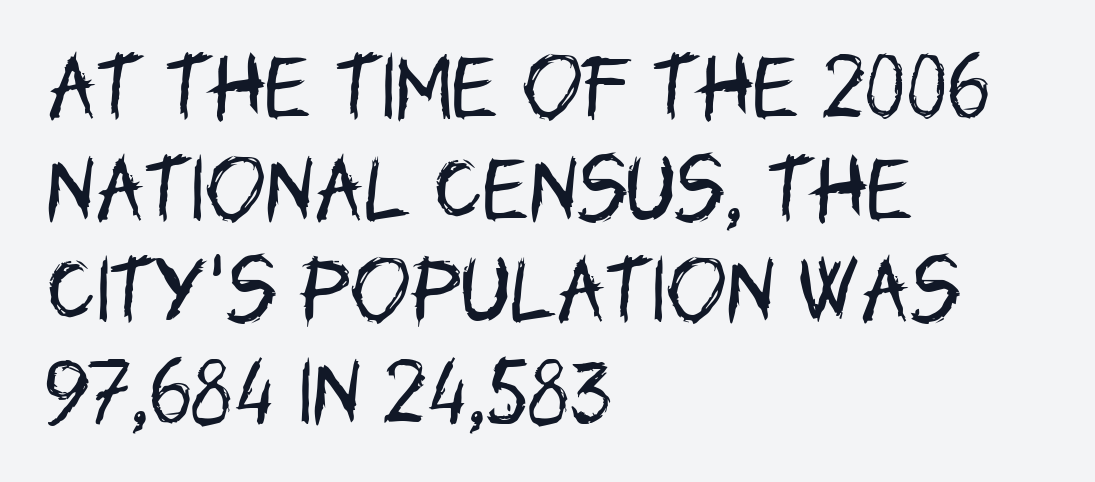
The image shows 72 px regular-weight, condensed sans-serif type, upright; set left-aligned, normal line spacing (1.41x), normal letter spacing, not underlined; low stroke contrast and a large x-height.
